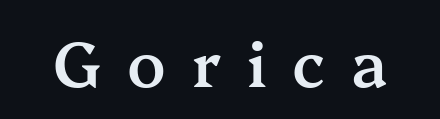
The image shows 63 px semibold serif type, upright; set unusually wide letter spacing (+0.41 em), not underlined; medium stroke contrast and a medium x-height.
